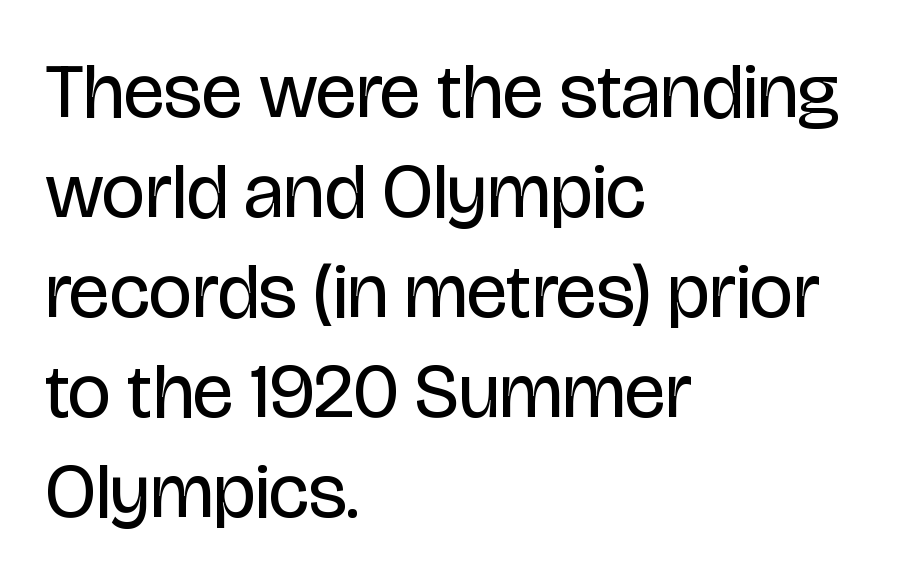
The strip under each line holds only bare page. The passage shown is typed in a proportional face where columns would drift. A student would call this left alignment; a typographer would say flush left, rag right. Short note: letters normally spaced.
